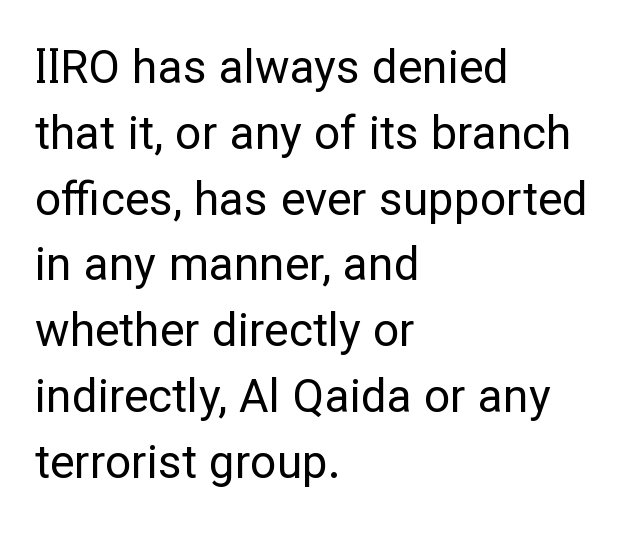
Glance below the letters and you will spot only blank space. Stroke mass is kept to a normal reading level or below. Proportional: the letters do not fall into vertical columns. The lines in this sample share a left origin and differ only in where they stop. Notice how the stems are strictly vertical — no italics here. This is sans-serif lettering, the kind often seen on screens and signage.
